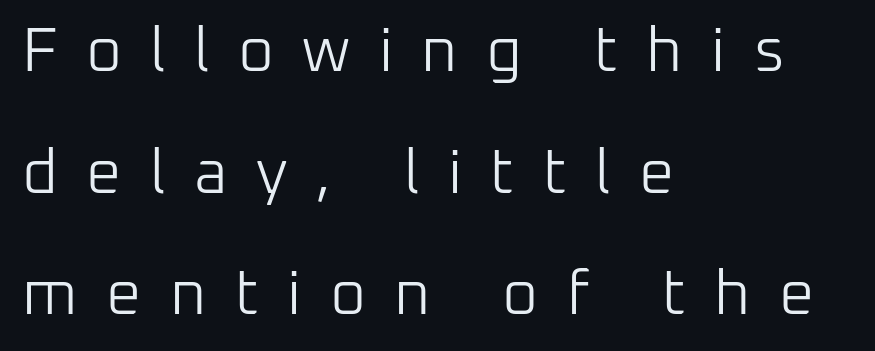
Do the characters align in a grid? No, the font is proportional. Glance below the letters and you will spot only blank space. Unlike italic type, these characters show no tilt at all. The designer went with a sans here, leaving each stem footless. Stroke thickness stays within the range of a standard reading face or lighter.
